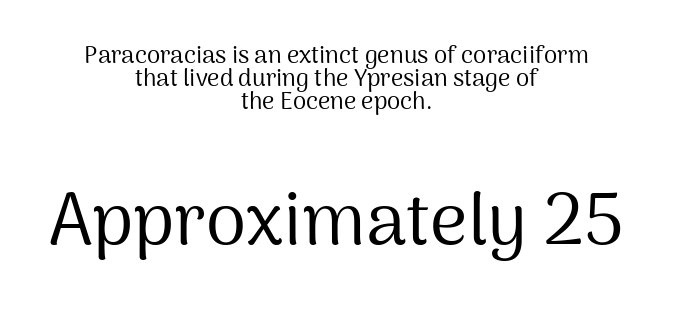
The vertical gap from one line to the next is small. Is this a sans? Yes — the strokes have no serifs. The letters advance in unequal steps, a hallmark of proportional type. Unbolded letterforms with no extra heft. Nope, not italic — everything's standing straight. The line texture is even and compact thanks to regular tracking.
